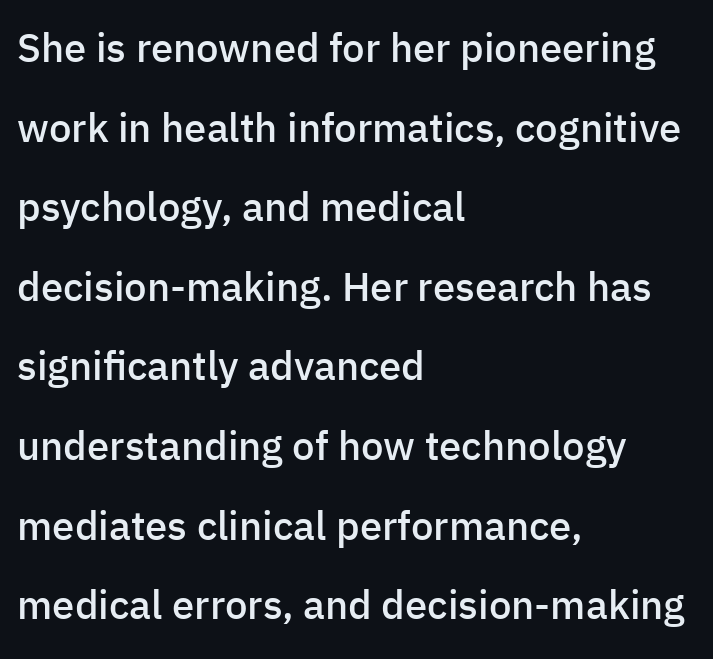
Nobody touched the tracking dial on this one. Honestly, the rows look like they've been pulled way apart. The string is rendered with underlining switched off. A fair bit of extra ink — the face is semibold, not bold. The font's upright variant was chosen for this text. Line beginnings align vertically; line endings do not.
